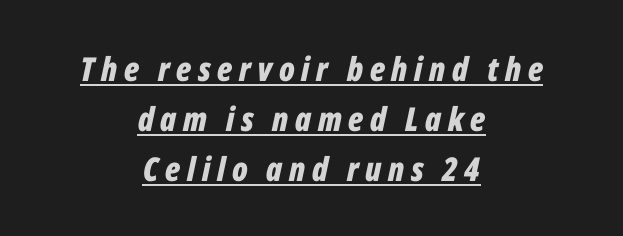
The image shows 33 px bold, condensed type, italic (leaning right); set centered, normal line spacing (1.51x), unusually wide letter spacing (+0.2 em), underlined; low stroke contrast and a medium x-height.
